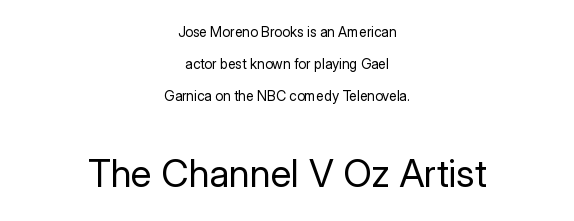
Q: Is the text bold? A: No.
Q: Is the text italic (slanted)? A: No, it is upright.
Q: Is the typeface a serif or a sans-serif typeface? A: Sans-serif.
Q: Is the text underlined? A: No.
Q: How is the paragraph aligned? A: Centered.
Q: Is the spacing between letters normal or unusually wide? A: Normal.
Q: Is the spacing between lines tight, normal or loose? A: Loose.
Q: Which block of text is set in a larger size, the first (top) or the second (bottom)? A: The second (bottom) one.
Q: Width (condensed, normal, or wide)? A: Normal.
Q: Stroke contrast? A: Low.
Q: x-height? A: Medium.
Q: Monospaced? A: No.
